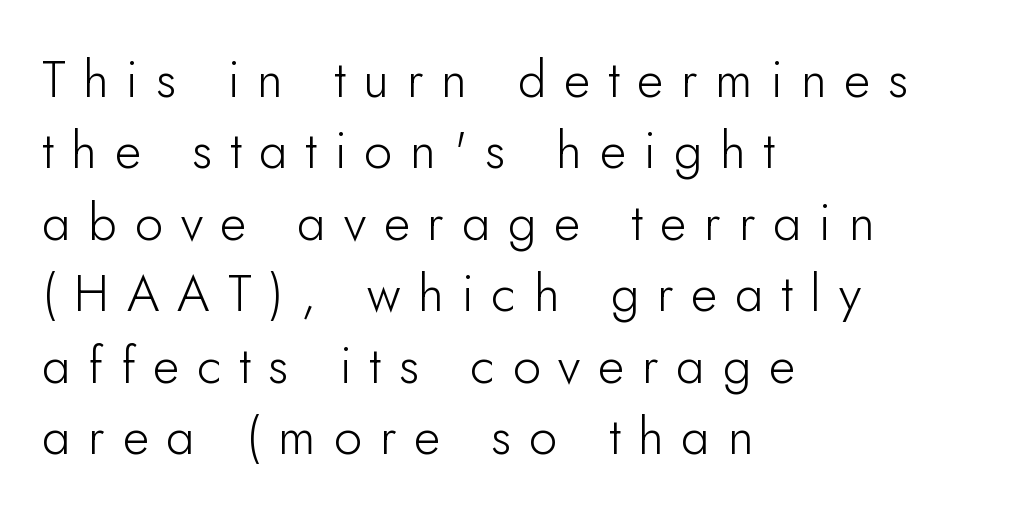
The image shows 51 px light sans-serif type, upright; set left-aligned, normal line spacing (1.4x), unusually wide letter spacing (+0.35 em), not underlined; low stroke contrast and a small x-height.
